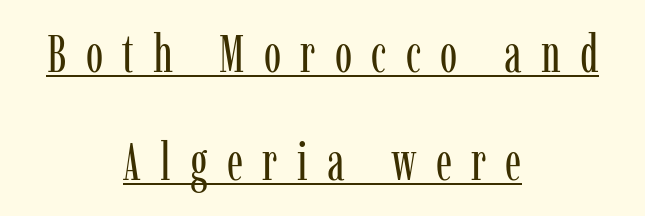
Q: Is the text bold? A: No.
Q: Is the text italic (slanted)? A: No, it is upright.
Q: Is the typeface a serif or a sans-serif typeface? A: Serif.
Q: Is the text underlined? A: Yes.
Q: How is the paragraph aligned? A: Centered.
Q: Is the spacing between letters normal or unusually wide? A: Unusually wide.
Q: Is the spacing between lines tight, normal or loose? A: Loose.
Q: Width (condensed, normal, or wide)? A: Condensed.
Q: Stroke contrast? A: Low.
Q: x-height? A: Medium.
Q: Monospaced? A: No.
